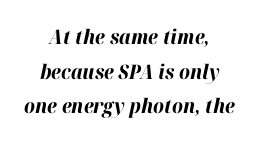
The image shows 20 px bold type, italic (leaning right); set centered, line spacing 1.73x, normal letter spacing, not underlined.
